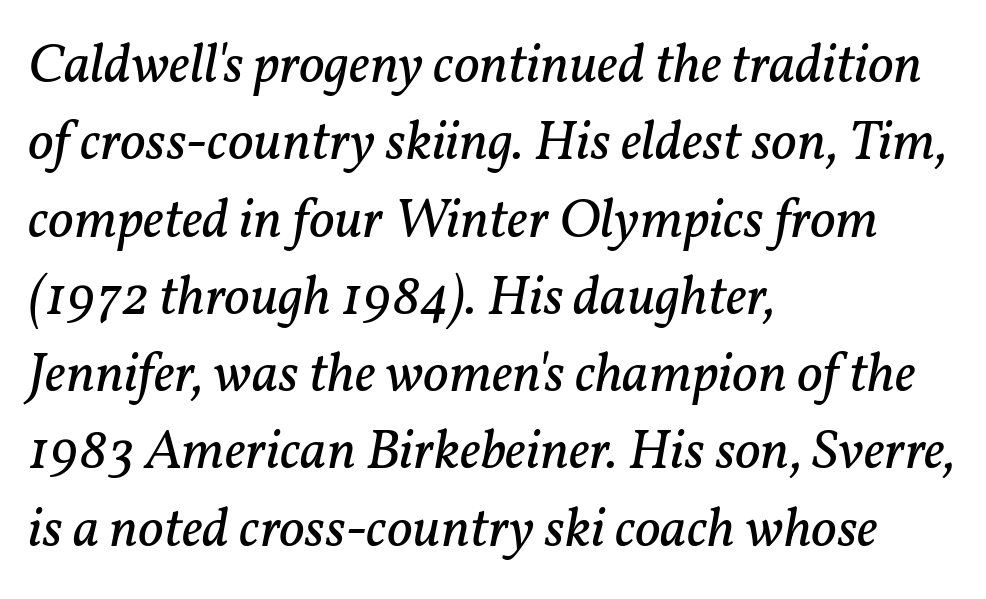
Q: Is the text bold? A: No.
Q: Is the text italic (slanted)? A: Yes, it leans right by about 11 degrees.
Q: Is the typeface a serif or a sans-serif typeface? A: Serif.
Q: Is the text underlined? A: No.
Q: How is the paragraph aligned? A: Left-aligned.
Q: Is the spacing between letters normal or unusually wide? A: Normal.
Q: Is the spacing between lines tight, normal or loose? A: Normal.
Q: Width (condensed, normal, or wide)? A: Normal.
Q: Stroke contrast? A: Low.
Q: x-height? A: Medium.
Q: Monospaced? A: No.
